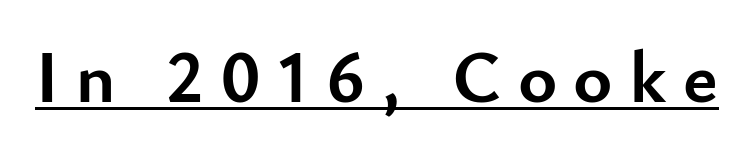
You can see a thin bar hugging the bottom of the glyphs. A typesetter would mark this as roman, not italic. How heavy is the stroke? Heavy — this is a bold. The face used here is proportionally spaced, like ordinary book or web type.
